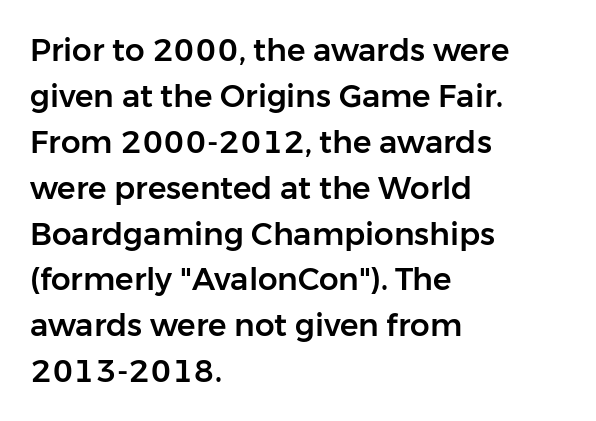
The image shows 31 px sans-serif type, upright; set left-aligned, normal line spacing (1.48x), normal letter spacing, not underlined; low stroke contrast and a medium x-height.
